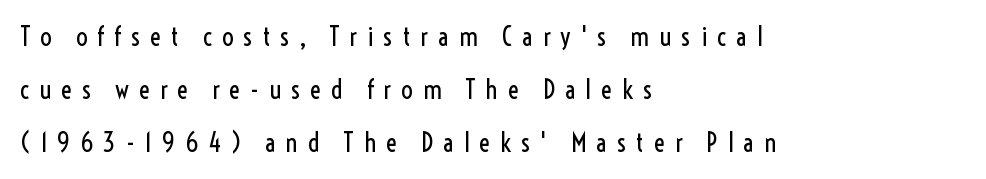
The baseline area is clear. A student would call this left alignment; a typographer would say flush left, rag right. The typesetting does not lean heavy: it is not bold. Students, note that the glyphs here are deliberately spaced far apart. Is there much room between lines? Yes — plenty of vertical air separates them.
